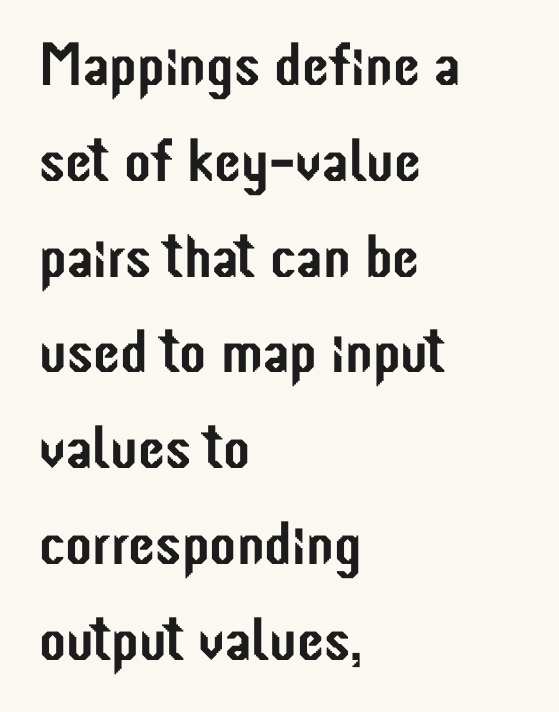
A typesetter would label this face a sans. In terms of leading, this rendering sits right in the middle. Check under the words: just untouched page. Do the characters align in a grid? No, the font is proportional. Does the copy run flush right? No — it runs flush left.
